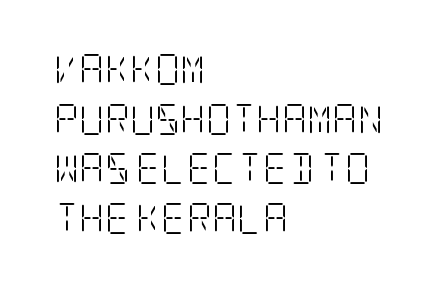
Q: Is the text bold? A: No.
Q: Is the text italic (slanted)? A: No, it is upright.
Q: Is the typeface a serif or a sans-serif typeface? A: Serif.
Q: Is the text underlined? A: No.
Q: How is the paragraph aligned? A: Left-aligned.
Q: Is the spacing between letters normal or unusually wide? A: Normal.
Q: Is the spacing between lines tight, normal or loose? A: Normal.
Q: Width (condensed, normal, or wide)? A: Condensed.
Q: Stroke contrast? A: Low.
Q: x-height? A: Large.
